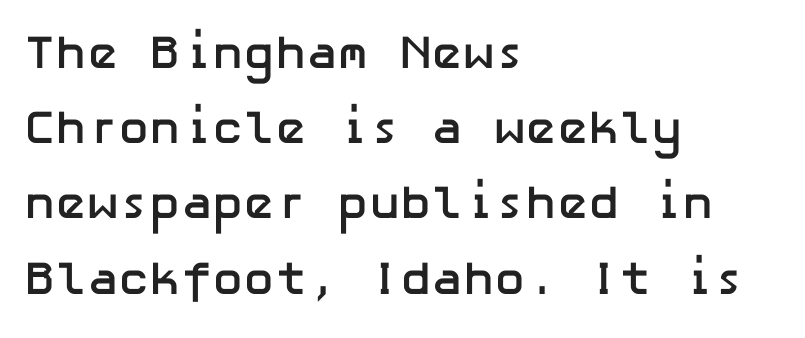
Plenty of ink on the page — the face is bold. Notice how descenders clear the ascenders below comfortably — that's standard leading. Does the lettering tilt? It doesn't — this is upright. Default kerning and tracking; the words read as compact shapes. The text was rendered using a sans face with plain stroke endings.
